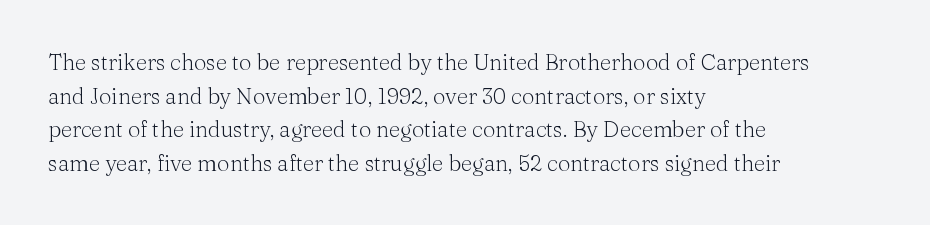
Unbolded letterforms with no extra heft. The letterforms sit shoulder to shoulder at normal distance. Line spacing here is normal. Glance below the letters and you will spot only blank space. Visually the block forms a straight wall on the left and a jagged coastline on the right.
